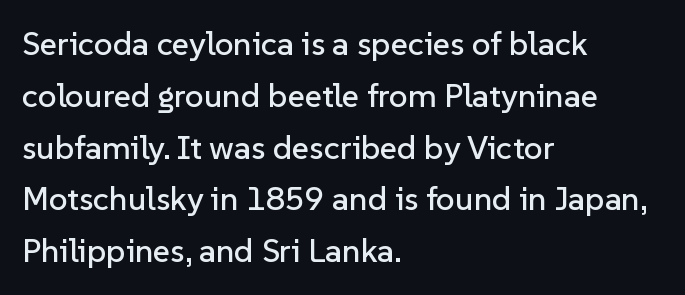
Q: Is the text italic (slanted)? A: No, it is upright.
Q: Is the typeface a serif or a sans-serif typeface? A: Sans-serif.
Q: Is the text underlined? A: No.
Q: How is the paragraph aligned? A: Left-aligned.
Q: Is the spacing between letters normal or unusually wide? A: Normal.
Q: Is the spacing between lines tight, normal or loose? A: Normal.
Q: Width (condensed, normal, or wide)? A: Normal.
Q: Stroke contrast? A: Low.
Q: x-height? A: Medium.
Q: Monospaced? A: No.
